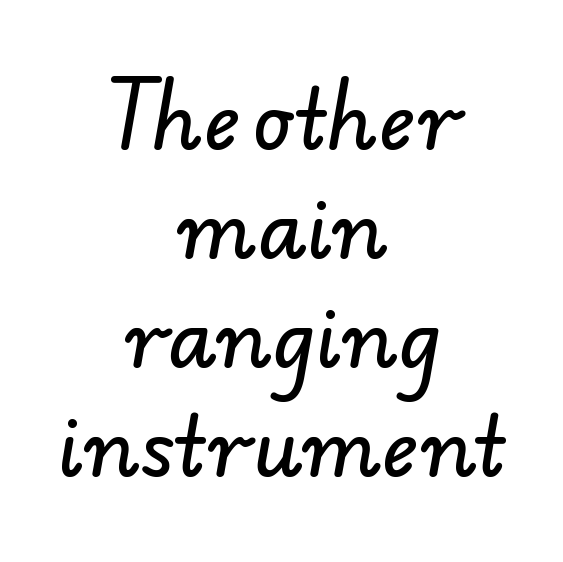
Q: Is the typeface a serif or a sans-serif typeface? A: Sans-serif.
Q: Is the text underlined? A: No.
Q: How is the paragraph aligned? A: Centered.
Q: Is the spacing between letters normal or unusually wide? A: Normal.
Q: Is the spacing between lines tight, normal or loose? A: Normal.
Q: Width (condensed, normal, or wide)? A: Normal.
Q: Stroke contrast? A: Low.
Q: x-height? A: Small.
Q: Monospaced? A: No.
